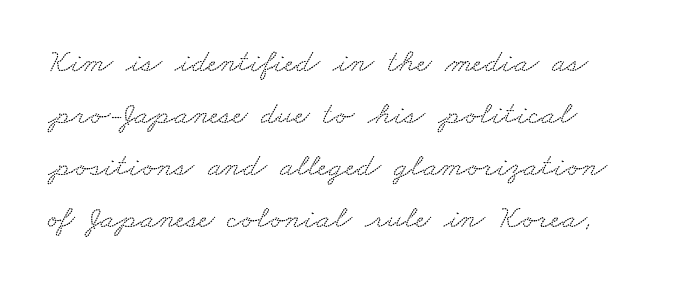
The image shows 33 px wide serif type; set left-aligned, normal line spacing (1.58x), normal letter spacing, not underlined; low stroke contrast and a small x-height.
